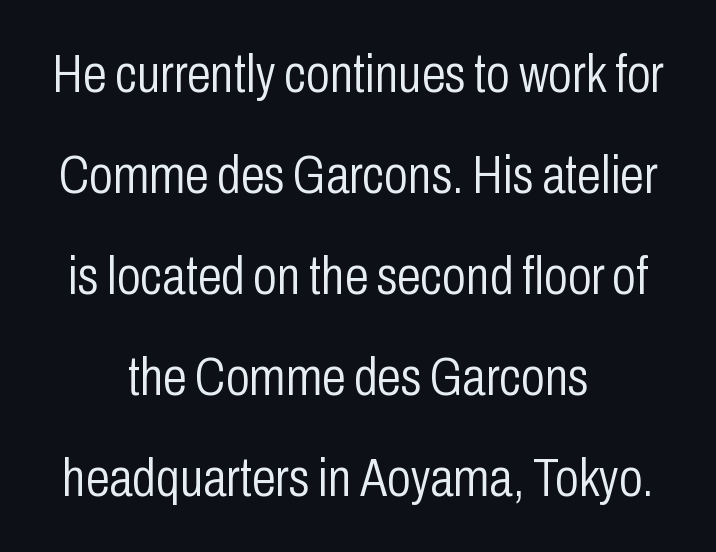
The typeface chosen for these lines omits serifs. A centered setting, common on invitations and titles, is used for this passage. These lines keep a tight, regular rhythm from letter to letter. Compared with a typical body face, this is equally light or lighter still. When letters stand straight like this, we call the style roman or upright. A clean baseline with only descenders dipping below it.
